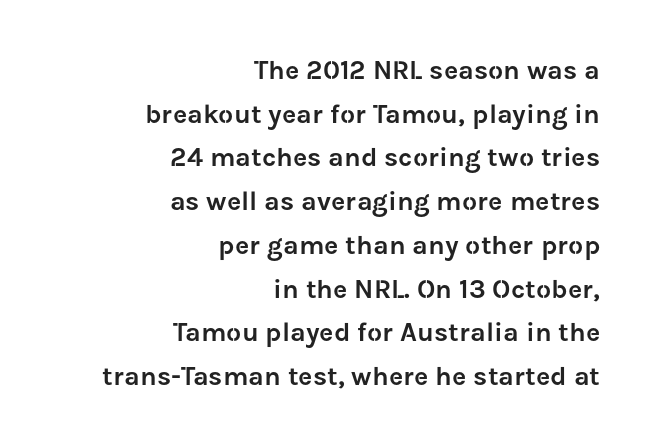
{"italic": "no", "underline": "no", "align": "right", "line_spacing": "normal", "line_spacing_ratio": 1.62, "letter_spacing": "normal", "letter_spacing_em": 0.0, "glyph_px": 27}
